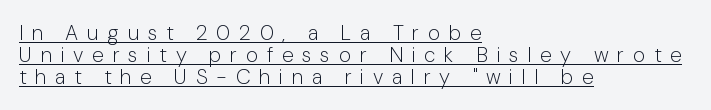
Q: Is the text bold? A: No.
Q: Is the text italic (slanted)? A: No, it is upright.
Q: Is the text underlined? A: Yes.
Q: How is the paragraph aligned? A: Left-aligned.
Q: Is the spacing between letters normal or unusually wide? A: Unusually wide.
Q: Is the spacing between lines tight, normal or loose? A: Tight.
